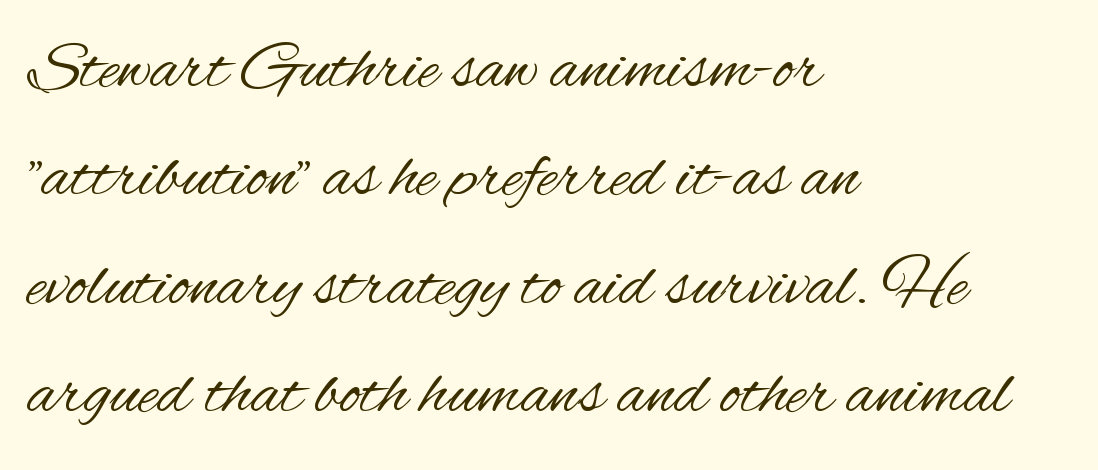
{"serif": "no", "bold": "no", "weight": "regular", "width": "condensed", "stroke_contrast": "medium", "x_height": "small", "monospaced": "no", "underline": "no", "align": "left", "line_spacing": "normal", "line_spacing_ratio": 1.55, "letter_spacing": "normal", "letter_spacing_em": 0.0, "glyph_px": 70}
